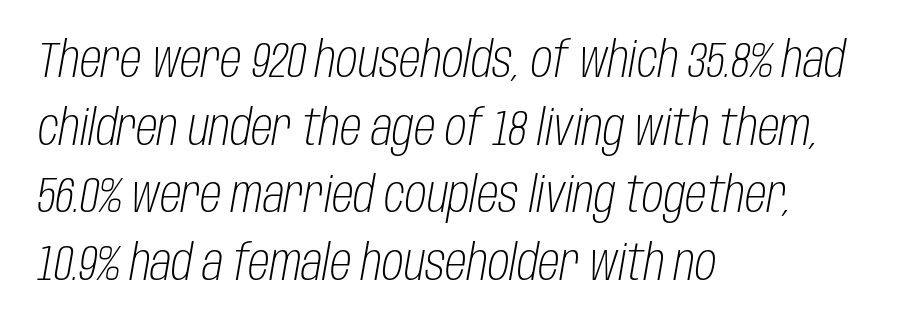
Is this a fixed-width face? No — the glyphs have proportional, varying widths. Interline gaps are of average width in this sample. The passage shown has conventional tracking throughout. Compared with ordinary roman type, these characters are visibly tilted.
